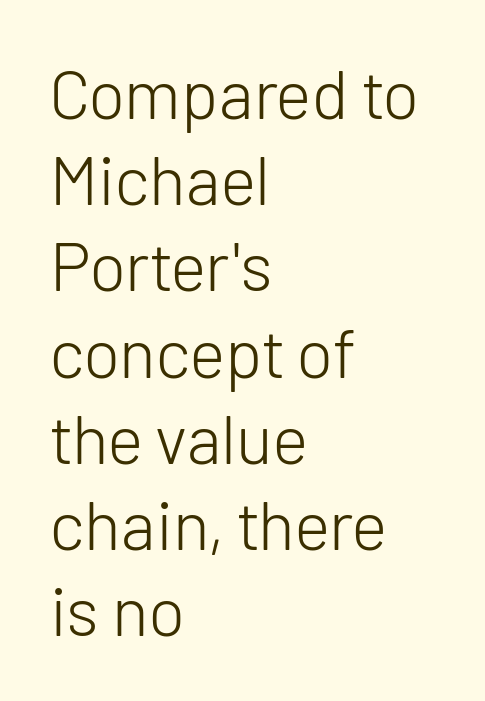
The image shows 69 px light sans-serif type, upright; set left-aligned, normal line spacing (1.25x), normal letter spacing, not underlined; low stroke contrast and a medium x-height.
